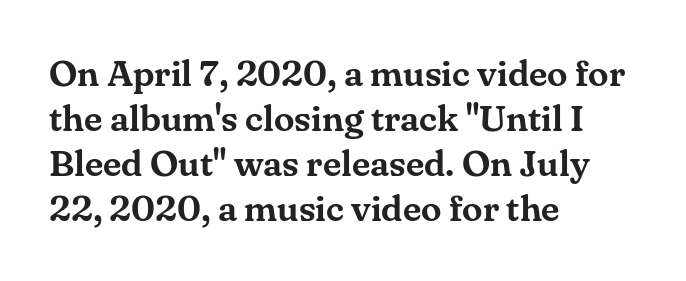
The foot of each line stays bare and open. The ragged edge is on the right, which tells us the setting is flush left. Do the characters align in a grid? No, the font is proportional. This rendering leaves character spacing at its baseline value. Type style note: has serifs.
